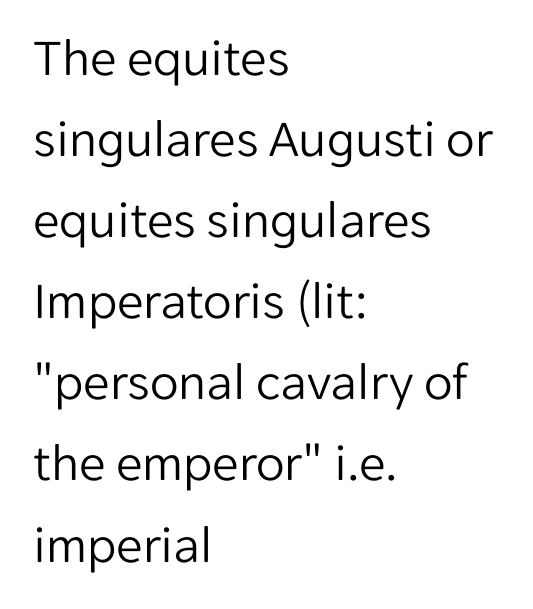
The image shows 53 px light sans-serif type, upright; set left-aligned, normal line spacing (1.53x), normal letter spacing, not underlined; low stroke contrast and a medium x-height.
